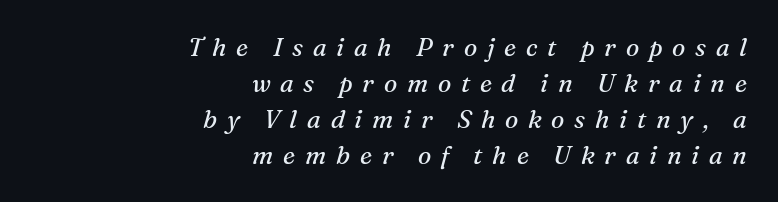
The image shows 25 px text type, italic (leaning right); set right-aligned, normal line spacing (1.44x), unusually wide letter spacing (+0.39 em), not underlined.
